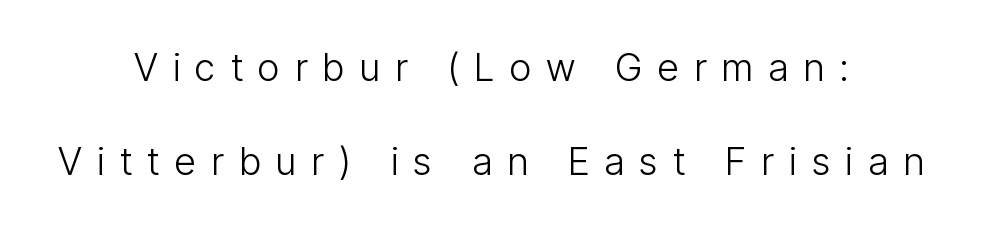
Heft: none added — not bold. Font category for this specimen: sans-serif. Plain, unruled lines of type. This sample uses expanded letter spacing, leaving extra air between glyphs.
